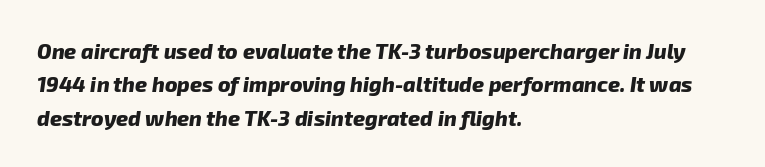
{"bold": "yes", "underline": "no", "align": "left", "line_spacing": "normal", "line_spacing_ratio": 1.59, "letter_spacing": "normal", "letter_spacing_em": 0.0, "glyph_px": 21}
